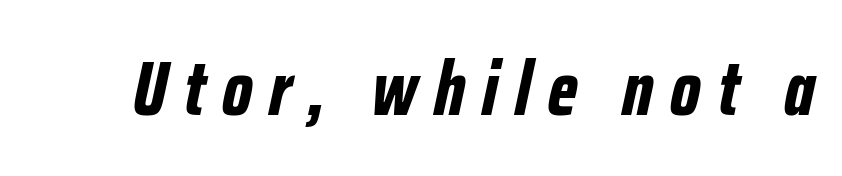
The image shows 77 px bold, condensed type, italic (leaning right); set unusually wide letter spacing (+0.22 em), not underlined; low stroke contrast and a medium x-height.
